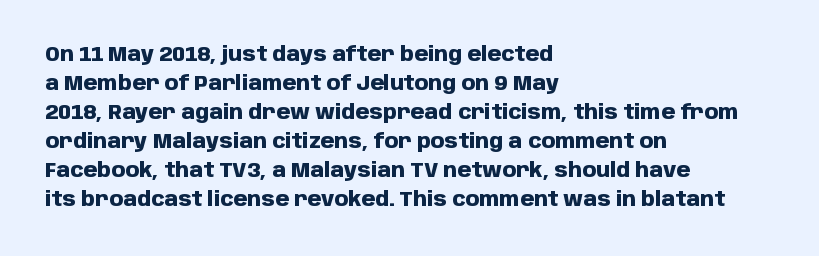
Q: Is the text bold? A: Yes.
Q: Is the text italic (slanted)? A: No, it is upright.
Q: Is the text underlined? A: No.
Q: How is the paragraph aligned? A: Left-aligned.
Q: Is the spacing between letters normal or unusually wide? A: Normal.
Q: Is the spacing between lines tight, normal or loose? A: Normal.
